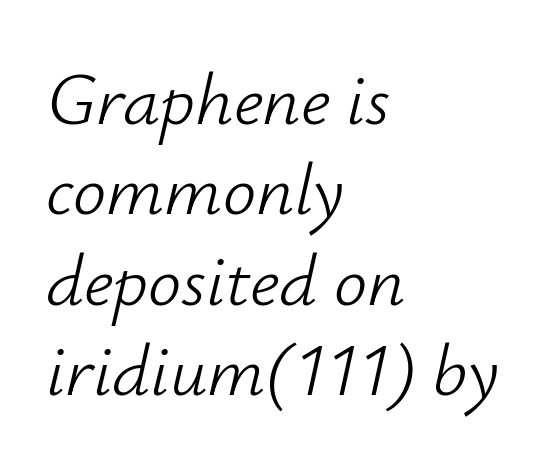
{"italic": "yes", "lean": "right", "slant_degrees": 12, "bold": "no", "weight": "light", "width": "normal", "stroke_contrast": "low", "x_height": "small", "monospaced": "no", "underline": "no", "align": "left", "line_spacing_ratio": 1.22, "letter_spacing": "normal", "letter_spacing_em": 0.0, "glyph_px": 74}
